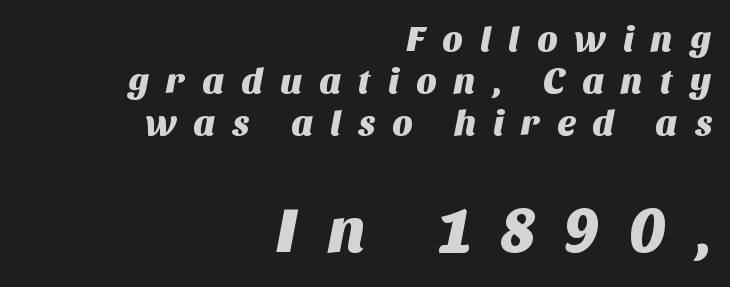
The baseline area is clear. Teacher's note: observe the even right margin — that is flush-right alignment. These lines have a slow, spaced-out rhythm from letter to letter. Between these two stacked blocks, the lower one wins on size. These lines are rendered in a variable-pitch font. Nope, no serifs anywhere on these letters.
